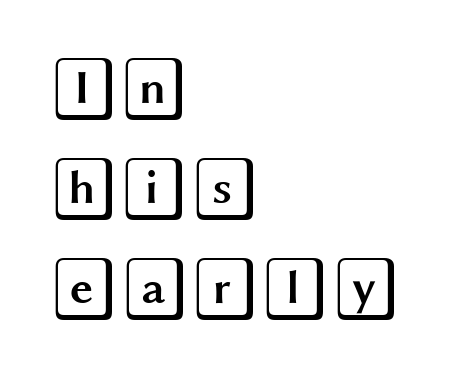
Horizontal bands of white between lines are of average thickness. In terms of posture, this sample is upright. Is the block centered? No — it sits flush against the left margin. Check the space under the baseline: it is left empty.
